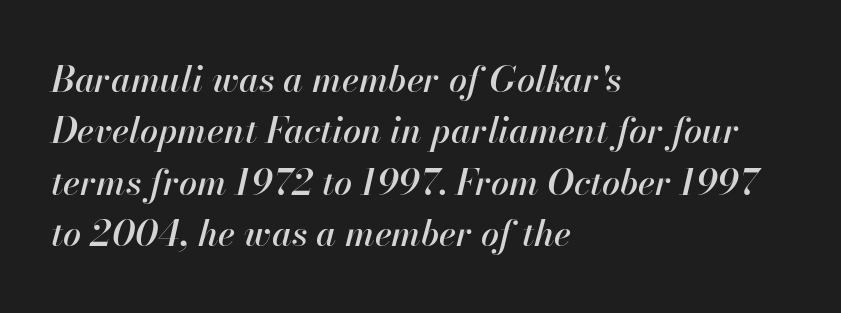
A typesetter would mark this as italic. Where is the straight margin? On the left. Here the glyphs are tracked normally, forming tight word shapes. If you measured baseline to baseline, you'd find a middling distance. The zone under the glyphs is completely vacant.
